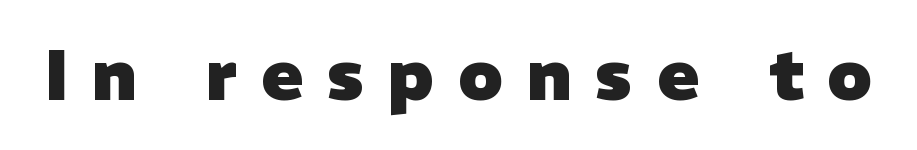
The image shows 70 px heavy sans-serif type; set unusually wide letter spacing (+0.34 em), not underlined; low stroke contrast and a medium x-height.
